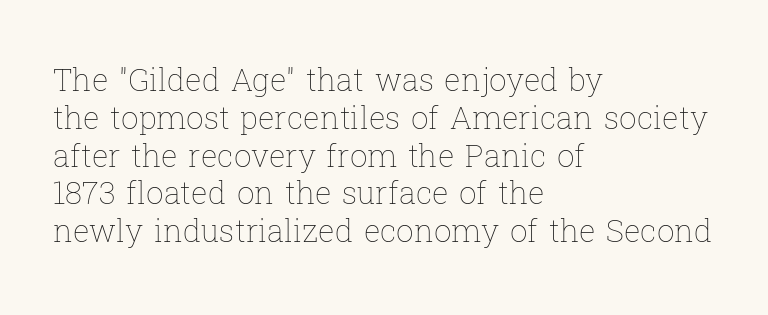
Q: Is the text bold? A: No.
Q: Is the text italic (slanted)? A: No, it is upright.
Q: Is the text underlined? A: No.
Q: How is the paragraph aligned? A: Left-aligned.
Q: Is the spacing between letters normal or unusually wide? A: Normal.
Q: Width (condensed, normal, or wide)? A: Normal.
Q: Stroke contrast? A: Low.
Q: x-height? A: Medium.
Q: Monospaced? A: No.
